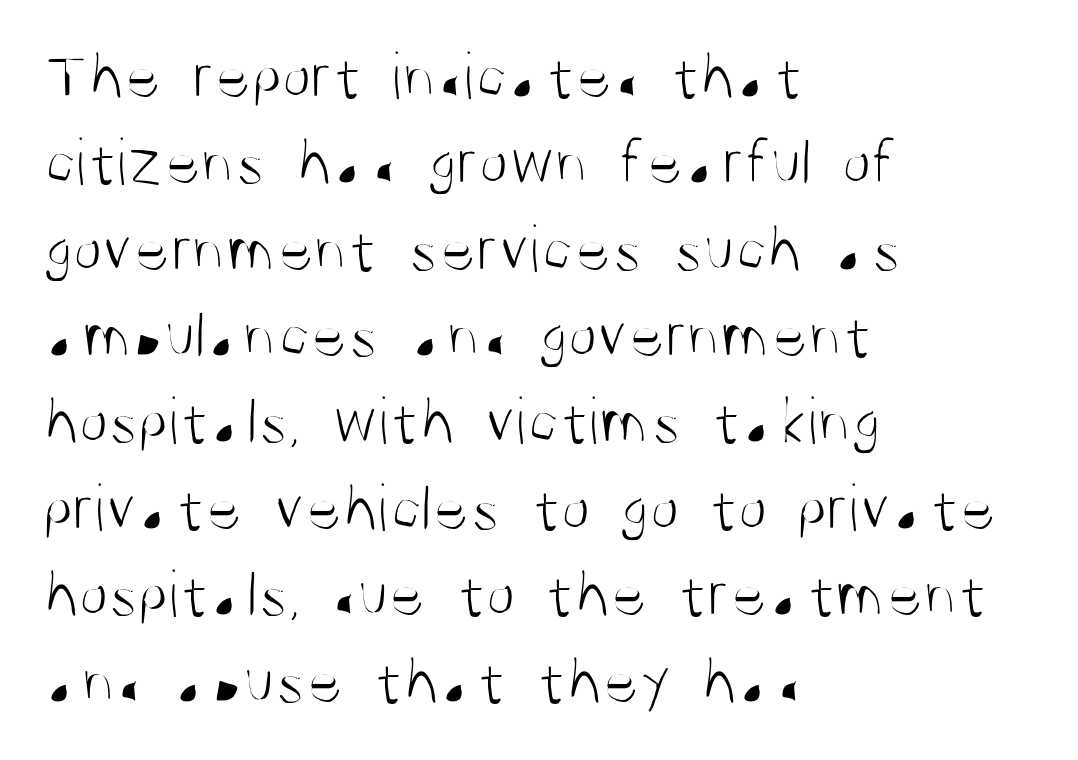
Q: Is the text bold? A: No.
Q: Is the text italic (slanted)? A: No, it is upright.
Q: Is the typeface a serif or a sans-serif typeface? A: Sans-serif.
Q: Is the text underlined? A: No.
Q: How is the paragraph aligned? A: Left-aligned.
Q: Is the spacing between letters normal or unusually wide? A: Normal.
Q: Is the spacing between lines tight, normal or loose? A: Normal.
Q: Width (condensed, normal, or wide)? A: Condensed.
Q: Stroke contrast? A: Medium.
Q: x-height? A: Large.
Q: Monospaced? A: No.
